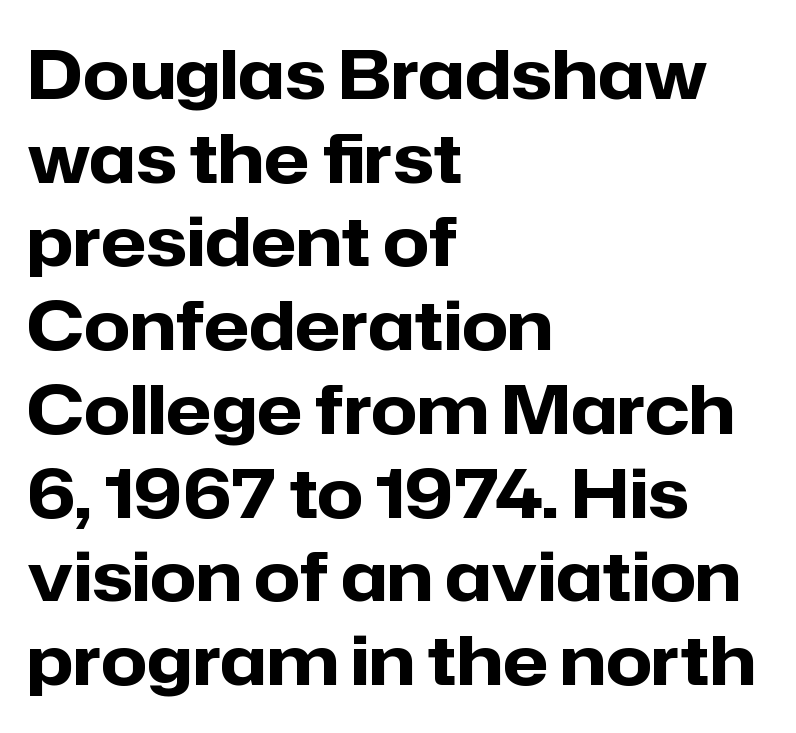
Q: Is the text bold? A: Yes.
Q: Is the text italic (slanted)? A: No, it is upright.
Q: Is the typeface a serif or a sans-serif typeface? A: Sans-serif.
Q: Is the text underlined? A: No.
Q: How is the paragraph aligned? A: Left-aligned.
Q: Is the spacing between letters normal or unusually wide? A: Normal.
Q: Is the spacing between lines tight, normal or loose? A: Normal.
Q: Width (condensed, normal, or wide)? A: Normal.
Q: Stroke contrast? A: Low.
Q: x-height? A: Medium.
Q: Monospaced? A: No.
